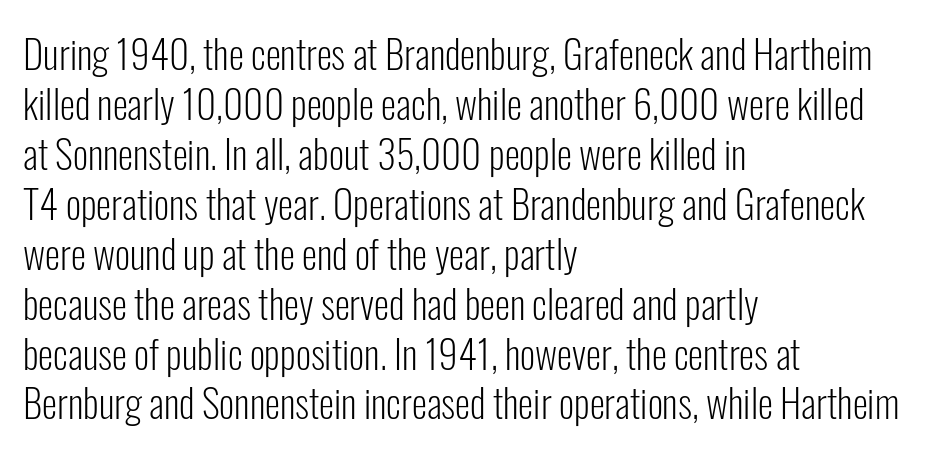
{"serif": "no", "italic": "no", "bold": "no", "weight": "light", "width": "condensed", "stroke_contrast": "low", "x_height": "medium", "monospaced": "no", "underline": "no", "align": "left", "line_spacing": "normal", "line_spacing_ratio": 1.28, "letter_spacing": "normal", "letter_spacing_em": 0.0, "glyph_px": 39}
